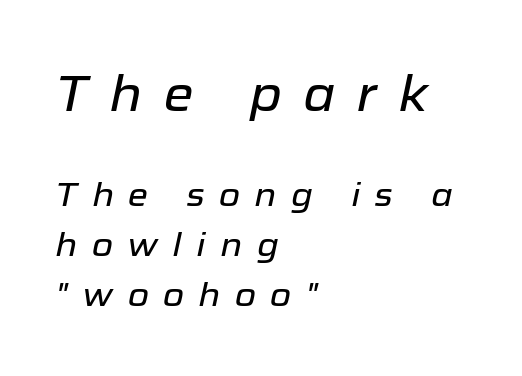
Q: Is the text italic (slanted)? A: Yes, it leans right by about 12 degrees.
Q: Is the text underlined? A: No.
Q: How is the paragraph aligned? A: Left-aligned.
Q: Is the spacing between letters normal or unusually wide? A: Unusually wide.
Q: Is the spacing between lines tight, normal or loose? A: Normal.
Q: Which block of text is set in a larger size, the first (top) or the second (bottom)? A: The first (top) one.
Q: Width (condensed, normal, or wide)? A: Normal.
Q: Stroke contrast? A: Low.
Q: x-height? A: Medium.
Q: Monospaced? A: No.
